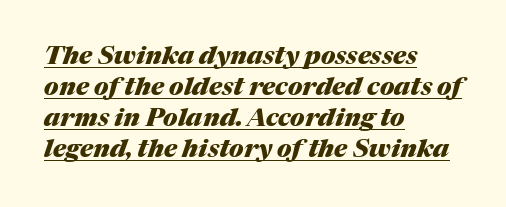
The image shows 25 px bold type, italic (leaning right); set left-aligned, line spacing 1.24x, normal letter spacing, underlined.
